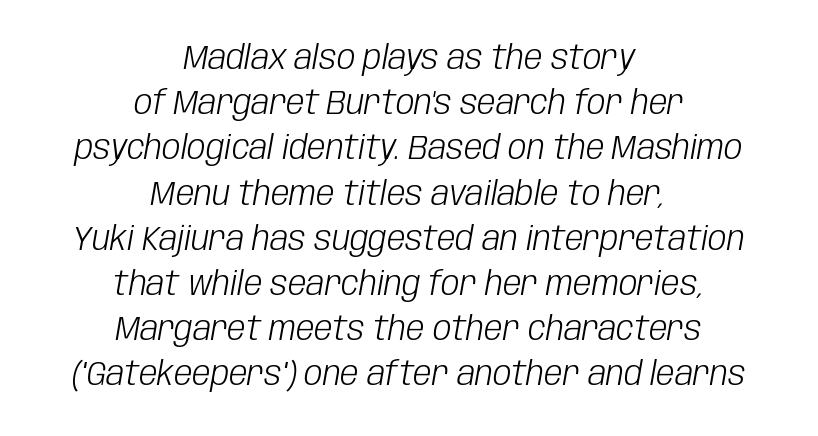
{"italic": "yes", "lean": "right", "slant_degrees": 10, "bold": "no", "weight": "light", "width": "condensed", "stroke_contrast": "low", "x_height": "large", "monospaced": "no", "underline": "no", "align": "center", "line_spacing": "normal", "line_spacing_ratio": 1.37, "letter_spacing": "normal", "letter_spacing_em": 0.0, "glyph_px": 33}
